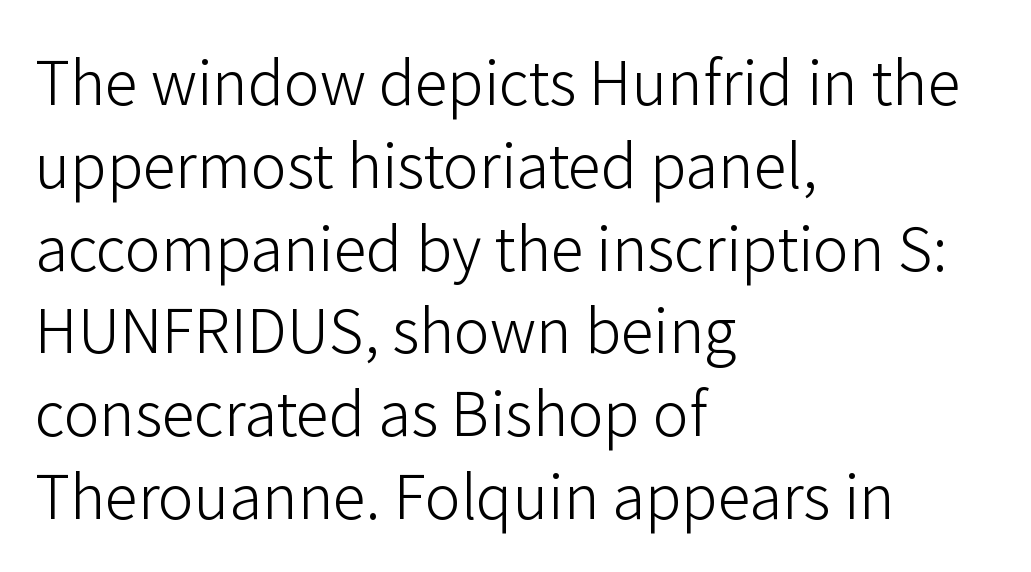
{"serif": "no", "italic": "no", "bold": "no", "weight": "light", "width": "normal", "stroke_contrast": "low", "x_height": "medium", "monospaced": "no", "underline": "no", "align": "left", "line_spacing": "normal", "line_spacing_ratio": 1.38, "letter_spacing": "normal", "letter_spacing_em": 0.0, "glyph_px": 60}
